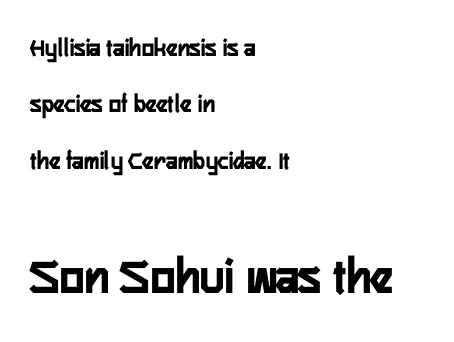
The image shows 52 px condensed sans-serif type, upright; set left-aligned, loose line spacing (2.17x), normal letter spacing, not underlined; the second (bottom) block is 2.0x larger; low stroke contrast and a medium x-height.
